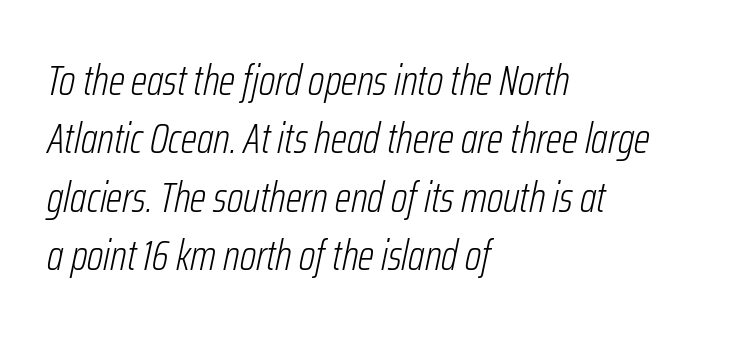
Rule under the text: the space is simply empty. Here the designer chose a conventional face with non-uniform glyph widths. Vertical stems look standard width or narrower in stroke. Glyph-to-glyph distance matches everyday printed text. Every character sits at an angle, as italics do. Whoever set this chose a conventional vertical rhythm.
